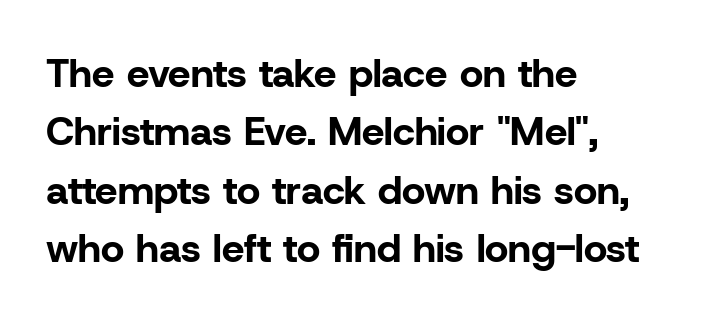
The image shows 40 px bold sans-serif type, upright; set left-aligned, normal line spacing (1.46x), normal letter spacing, not underlined; low stroke contrast and a medium x-height.
